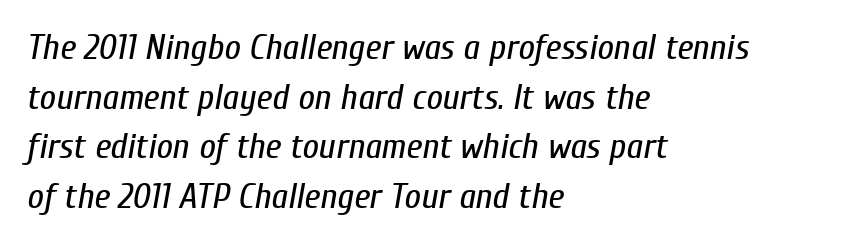
Q: Is the text bold? A: No.
Q: Is the text italic (slanted)? A: Yes, it leans right by about 10 degrees.
Q: Is the text underlined? A: No.
Q: How is the paragraph aligned? A: Left-aligned.
Q: Is the spacing between letters normal or unusually wide? A: Normal.
Q: Is the spacing between lines tight, normal or loose? A: Normal.
Q: Width (condensed, normal, or wide)? A: Condensed.
Q: Stroke contrast? A: Low.
Q: x-height? A: Medium.
Q: Monospaced? A: No.
